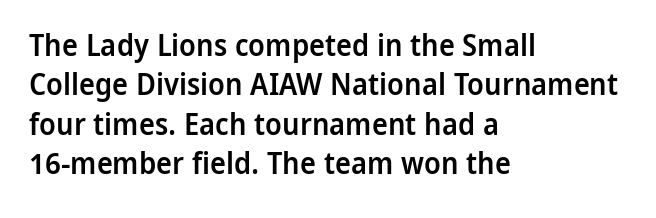
The letterforms sit shoulder to shoulder at normal distance. Teacher's note: observe the even left margin — that is flush-left alignment. Spacing verdict: proportional, widths tailored to each character. Are there feet on the stems? There aren't — it's a sans. The lettering stays uniformly vertical, giving the passage a roman look.
